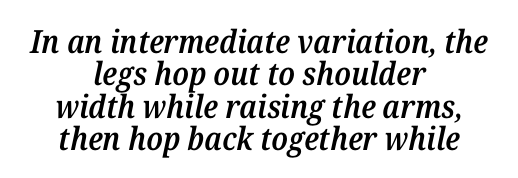
{"serif": "yes", "italic": "yes", "lean": "right", "slant_degrees": 12, "bold": "semi", "weight": "semibold", "width": "normal", "stroke_contrast": "medium", "x_height": "medium", "monospaced": "no", "underline": "no", "align": "center", "line_spacing": "tight", "line_spacing_ratio": 1.01, "letter_spacing": "normal", "letter_spacing_em": 0.0, "glyph_px": 32}
